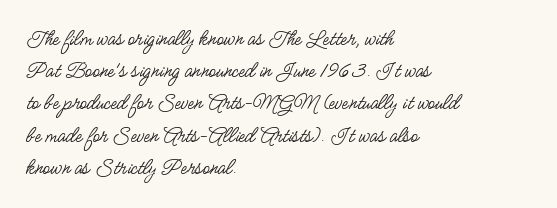
Regarding leading, the lines here are spaced in the standard way. The setting favours the left margin, as ordinary paragraphs usually do. The typeface has the unassuming heft of standard copy or less. The tracking reads as untouched default to a designer's eye. Type without underlining.
